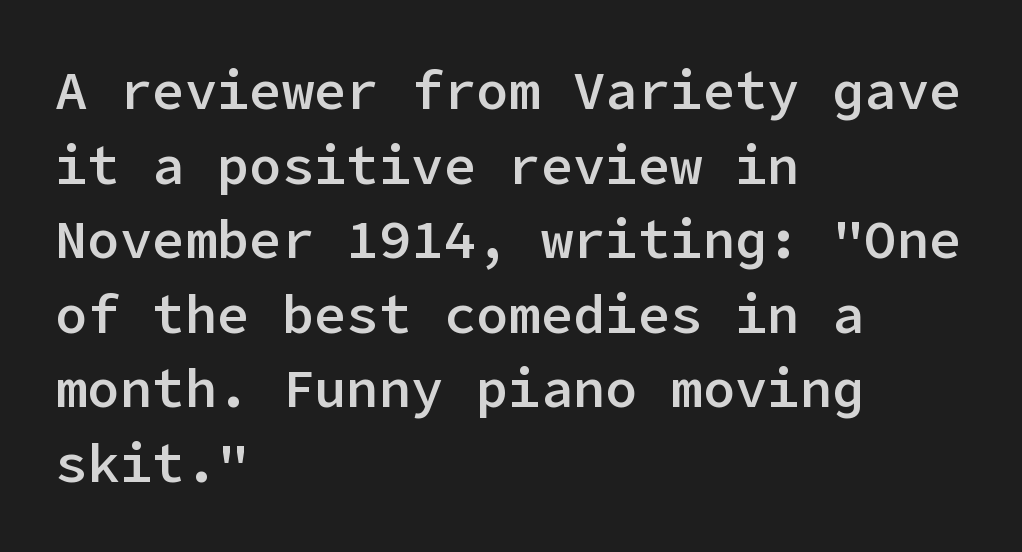
The image shows 54 px semibold sans-serif type, upright; set left-aligned, normal line spacing (1.38x), normal letter spacing, not underlined; low stroke contrast and a medium x-height.
